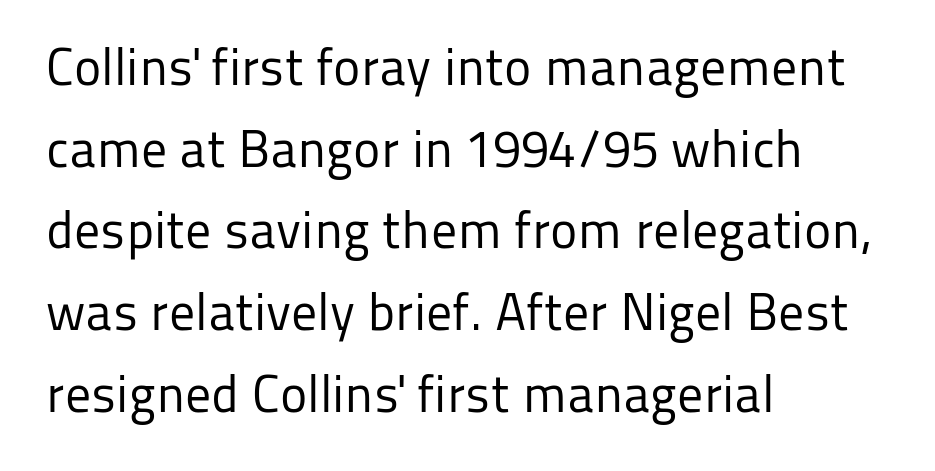
Letters have the restrained weight of plain body copy at most. Honestly, the letter spacing is just normal — you wouldn't notice it. Type without underlining. One glance says typical: line gaps are just what's usual.
